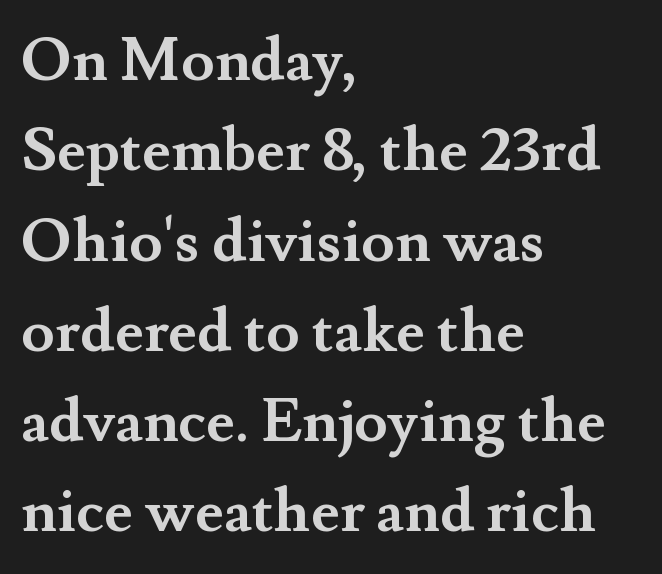
The image shows 61 px semibold serif type, upright; set left-aligned, normal line spacing (1.48x), normal letter spacing, not underlined; medium stroke contrast and a small x-height.
